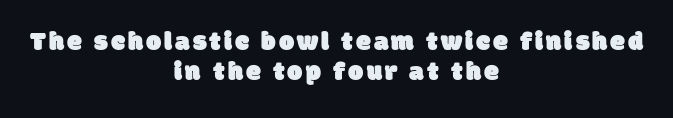
Each new line begins almost immediately beneath the previous one. No word sits above an underline. The passage is arranged like a title page — every line centered.
